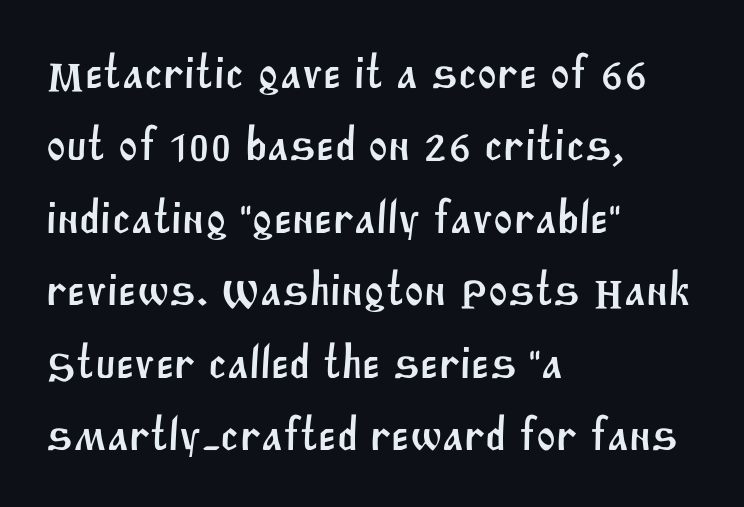
Teacher's note: observe the even left margin — that is flush-left alignment. Examine the stroke ends and you'll find no serifs. Honestly, there is no underline to notice here at all. Rows of type keep a routine distance in the vertical direction. Between one letter and the next there's only the usual sliver of space. Note the varied advance widths — an 'i' is clearly narrower than an 'm'.
